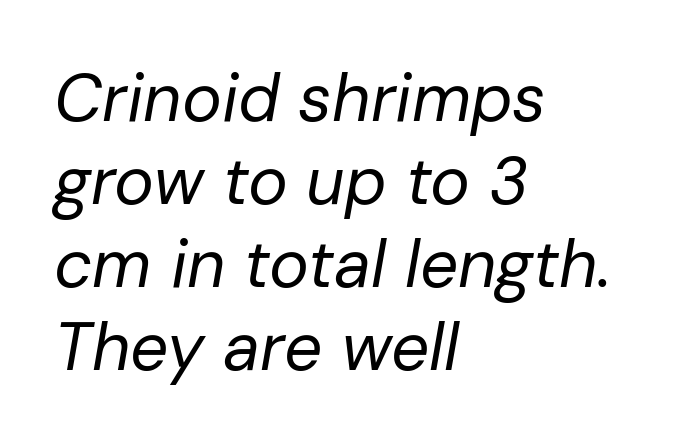
Alignment: flush left. Descender tails drop into unmarked territory. Weight class: somewhere from thin through regular. A typesetter would call this proportional, since set widths differ per character.
